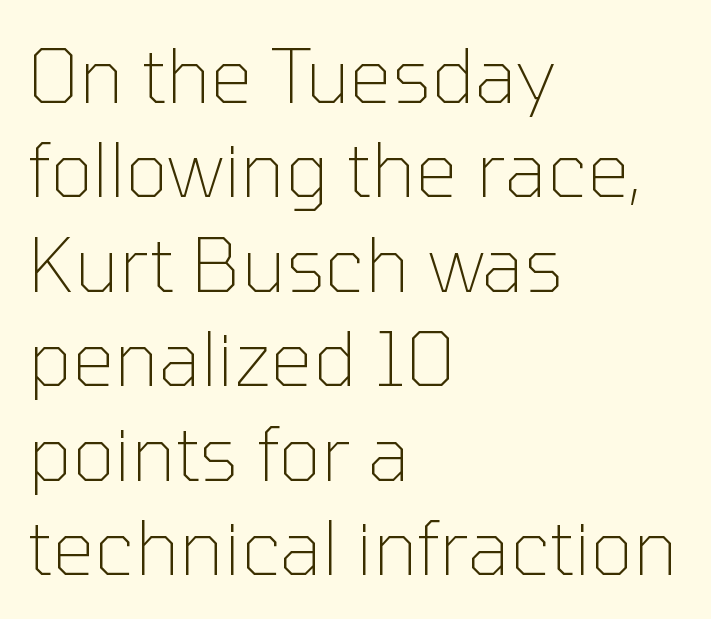
The image shows 75 px thin sans-serif type, upright; set left-aligned, normal line spacing (1.26x), normal letter spacing, not underlined; low stroke contrast and a medium x-height.
